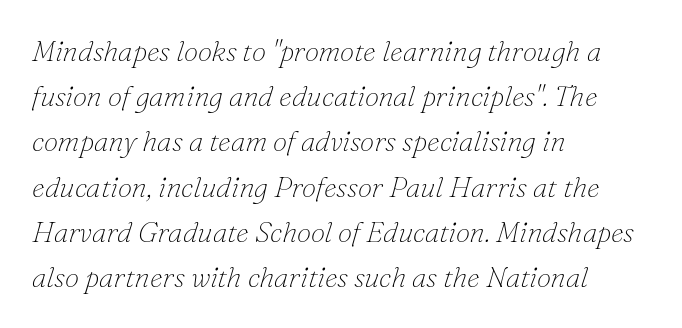
The image shows 29 px thin serif type, italic (leaning right); set left-aligned, normal line spacing (1.56x), normal letter spacing, not underlined; low stroke contrast and a small x-height.
